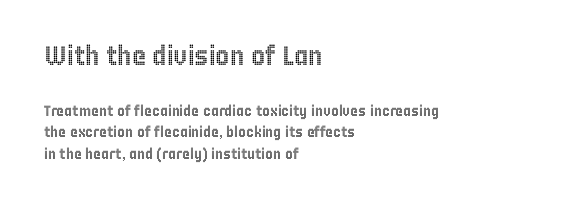
{"italic": "no", "underline": "no", "align": "left", "line_spacing": "normal", "line_spacing_ratio": 1.42, "letter_spacing": "normal", "letter_spacing_em": 0.0, "larger_block": "first", "size_ratio": 1.8, "glyph_px": 27}
